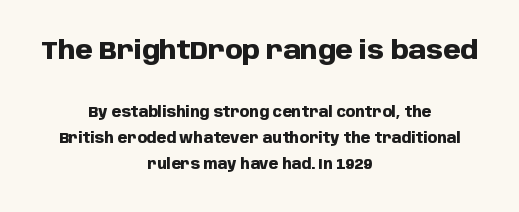
Q: Is the text bold? A: Yes.
Q: Is the text italic (slanted)? A: No, it is upright.
Q: Is the text underlined? A: No.
Q: How is the paragraph aligned? A: Centered.
Q: Is the spacing between letters normal or unusually wide? A: Normal.
Q: Which block of text is set in a larger size, the first (top) or the second (bottom)? A: The first (top) one.
